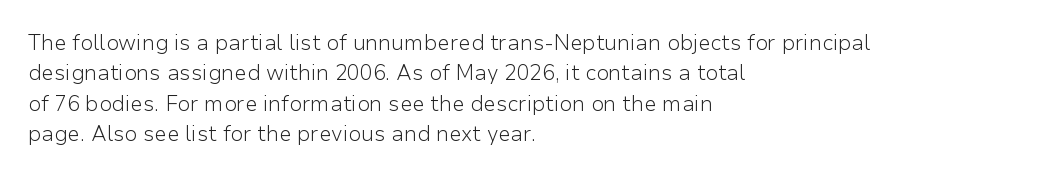
Q: Is the text bold? A: No.
Q: Is the text italic (slanted)? A: No, it is upright.
Q: Is the text underlined? A: No.
Q: How is the paragraph aligned? A: Left-aligned.
Q: Is the spacing between letters normal or unusually wide? A: Normal.
Q: Is the spacing between lines tight, normal or loose? A: Normal.
